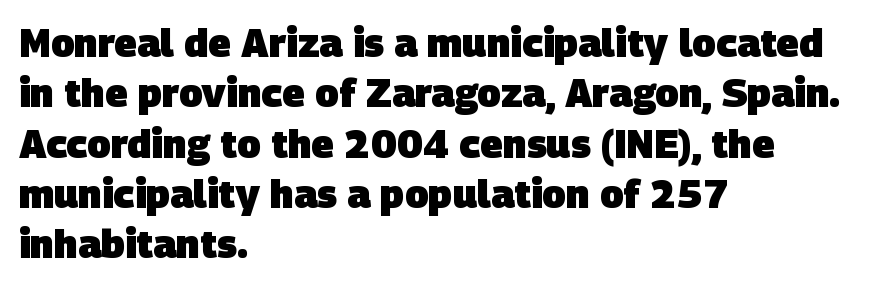
The image shows 39 px heavy sans-serif type; set left-aligned, normal line spacing (1.29x), normal letter spacing, not underlined; low stroke contrast and a large x-height.
